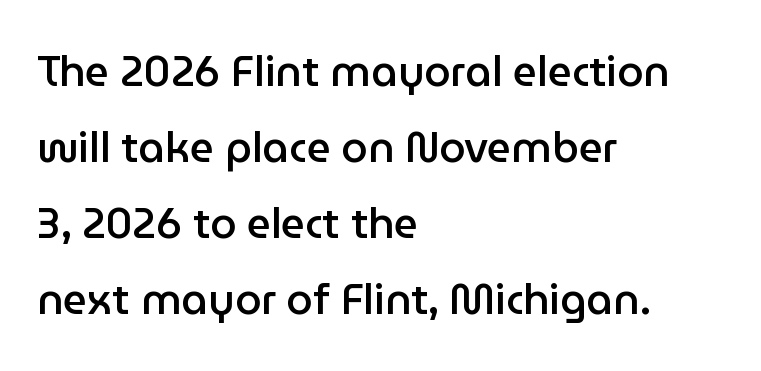
{"serif": "no", "italic": "no", "bold": "semi", "weight": "semibold", "width": "normal", "stroke_contrast": "low", "x_height": "medium", "monospaced": "no", "underline": "no", "align": "left", "line_spacing_ratio": 1.81, "letter_spacing": "normal", "letter_spacing_em": 0.0, "glyph_px": 42}
